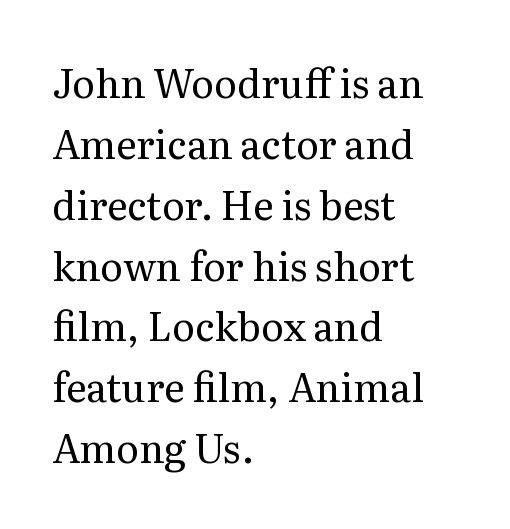
Ordinary non-slanted type is in use. These lines are set flush left with a ragged right edge. The passage shown is typed in a proportional face where columns would drift. In terms of letterform style, serifs are clearly present. Letters rest on an invisible, unmarked baseline.
